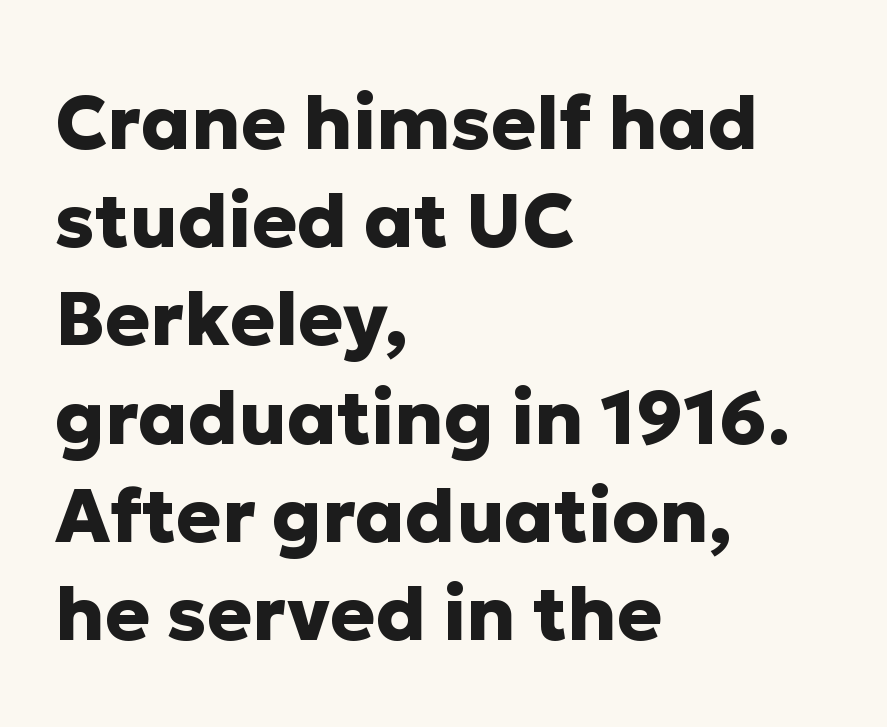
The image shows 75 px heavy sans-serif type, upright; set left-aligned, normal line spacing (1.31x), normal letter spacing, not underlined; low stroke contrast and a medium x-height.
